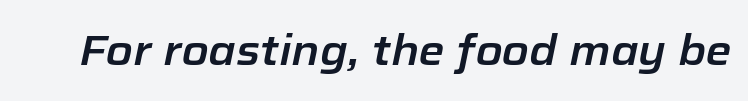
The image shows 42 px text type, italic (leaning right); set normal letter spacing, not underlined; low stroke contrast and a medium x-height.
